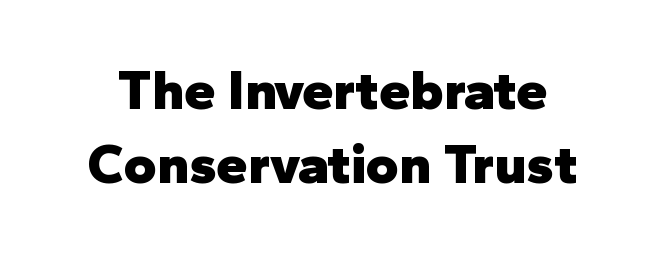
{"serif": "no", "italic": "no", "bold": "yes", "weight": "heavy", "width": "normal", "stroke_contrast": "low", "x_height": "medium", "monospaced": "no", "underline": "no", "line_spacing": "normal", "line_spacing_ratio": 1.33, "letter_spacing": "normal", "letter_spacing_em": 0.0, "glyph_px": 56}
